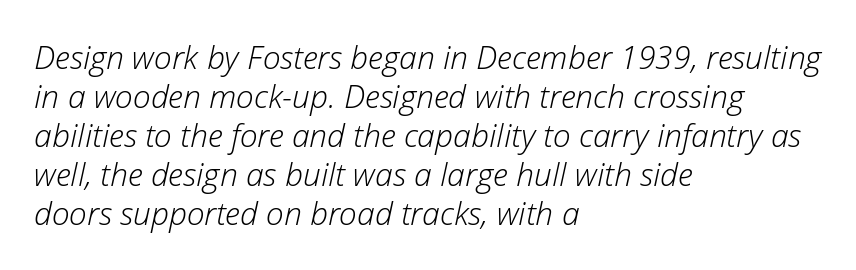
The image shows 32 px light type, italic (leaning right); set left-aligned, line spacing 1.22x, normal letter spacing, not underlined; low stroke contrast and a medium x-height.
